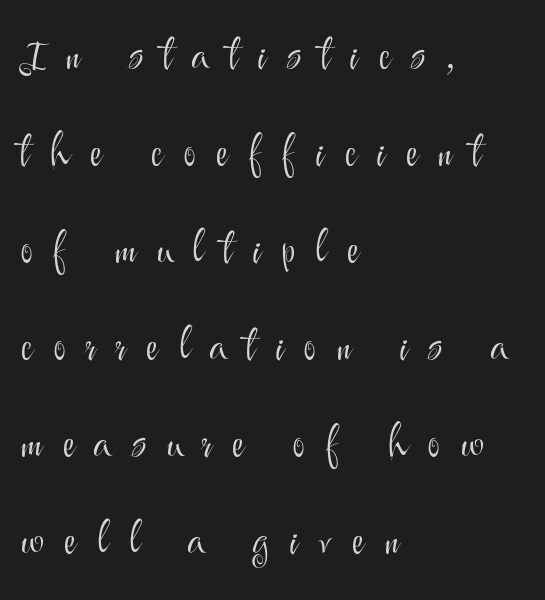
Q: Is the text bold? A: No.
Q: Is the typeface a serif or a sans-serif typeface? A: Sans-serif.
Q: Is the text underlined? A: No.
Q: How is the paragraph aligned? A: Left-aligned.
Q: Is the spacing between letters normal or unusually wide? A: Unusually wide.
Q: Is the spacing between lines tight, normal or loose? A: Loose.
Q: Width (condensed, normal, or wide)? A: Normal.
Q: Stroke contrast? A: Medium.
Q: x-height? A: Small.
Q: Monospaced? A: No.
